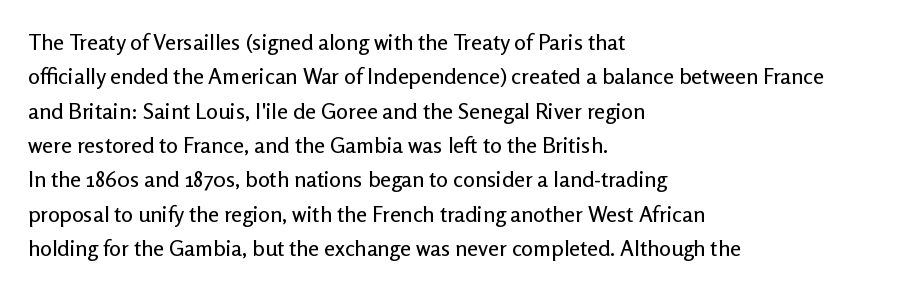
Q: Is the text italic (slanted)? A: No, it is upright.
Q: Is the text underlined? A: No.
Q: How is the paragraph aligned? A: Left-aligned.
Q: Is the spacing between letters normal or unusually wide? A: Normal.
Q: Is the spacing between lines tight, normal or loose? A: Normal.
